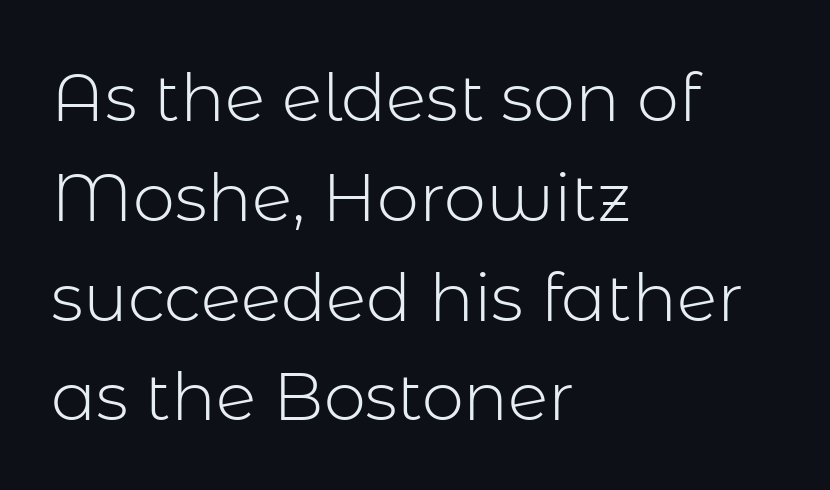
Horizontal bands of white between lines are of average thickness. Bold? No — there's no thickening of the strokes. The letters stand upright; this is a roman face. A student would call this left alignment; a typographer would say flush left, rag right. This sample has the flowing, uneven cadence of proportional lettering.
